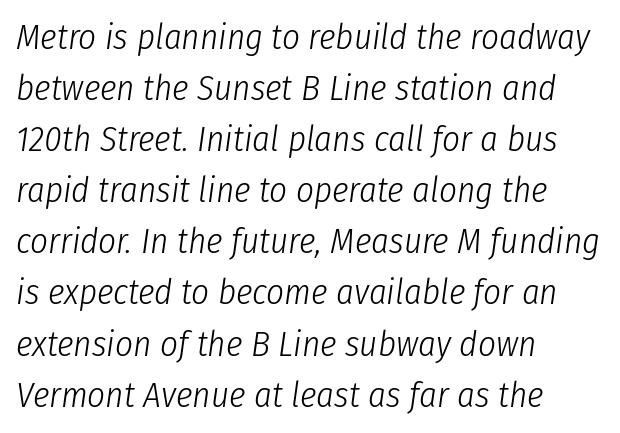
{"italic": "yes", "lean": "right", "slant_degrees": 8, "bold": "no", "weight": "light", "width": "condensed", "stroke_contrast": "low", "x_height": "medium", "monospaced": "no", "underline": "no", "align": "left", "line_spacing": "normal", "line_spacing_ratio": 1.46, "letter_spacing": "normal", "letter_spacing_em": 0.0, "glyph_px": 35}
